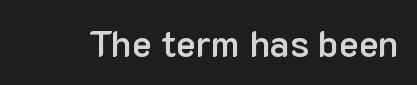
Q: Is the text bold? A: Semi-bold.
Q: Is the text italic (slanted)? A: No, it is upright.
Q: Is the typeface a serif or a sans-serif typeface? A: Sans-serif.
Q: Is the text underlined? A: No.
Q: Is the spacing between letters normal or unusually wide? A: Normal.
Q: Width (condensed, normal, or wide)? A: Normal.
Q: Stroke contrast? A: Low.
Q: x-height? A: Medium.
Q: Monospaced? A: No.
